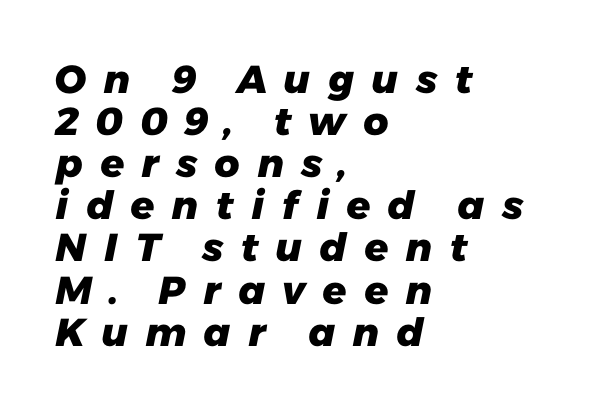
The image shows 39 px heavy sans-serif type; set left-aligned, tight line spacing (1.08x), unusually wide letter spacing (+0.41 em), not underlined; low stroke contrast and a medium x-height.
